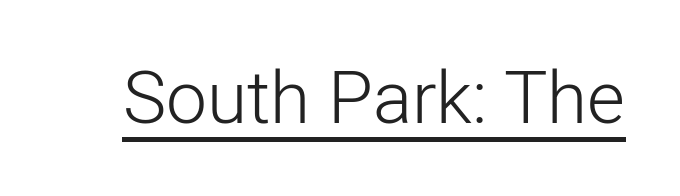
Q: Is the text bold? A: No.
Q: Is the text italic (slanted)? A: No, it is upright.
Q: Is the typeface a serif or a sans-serif typeface? A: Sans-serif.
Q: Is the text underlined? A: Yes.
Q: Is the spacing between letters normal or unusually wide? A: Normal.
Q: Width (condensed, normal, or wide)? A: Normal.
Q: Stroke contrast? A: Low.
Q: x-height? A: Medium.
Q: Monospaced? A: No.
